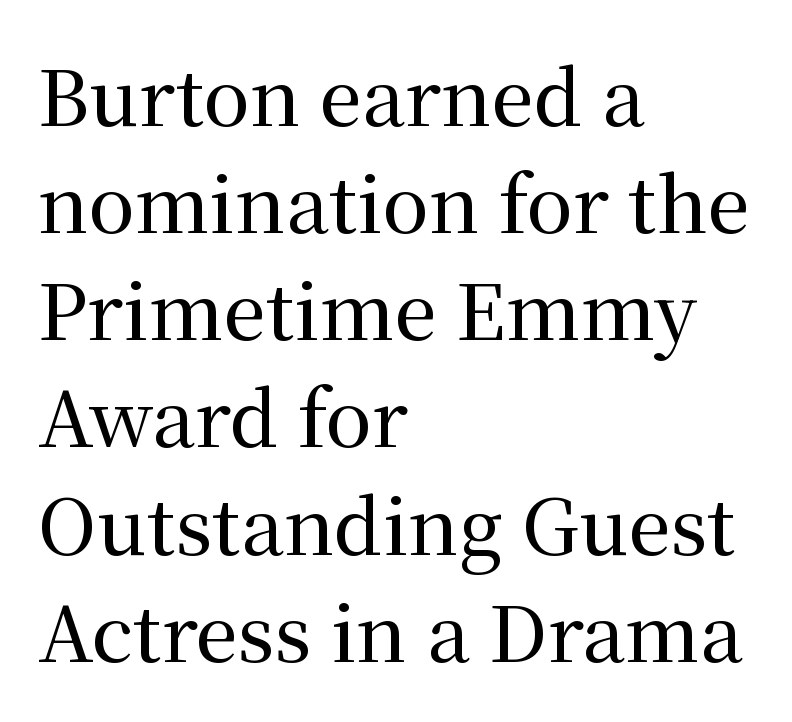
Line spacing here is normal. If you drew a line through each stem, it would be perfectly vertical. The foot of each line stays bare and open. Short and long lines alike share a common starting point at left. The rendering shows small feet on the letterforms — a serif design. The letterforms sit shoulder to shoulder at normal distance.
